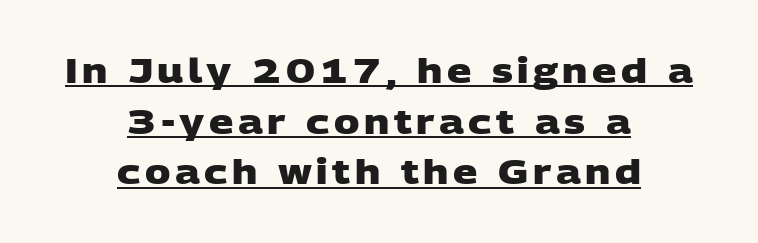
Grotesque or geometric, the face here clearly has no serifs. The designer left line spacing at the default. Layout note: lines centered. Underlining? Definitely there. Spacing verdict: proportional, widths tailored to each character.
